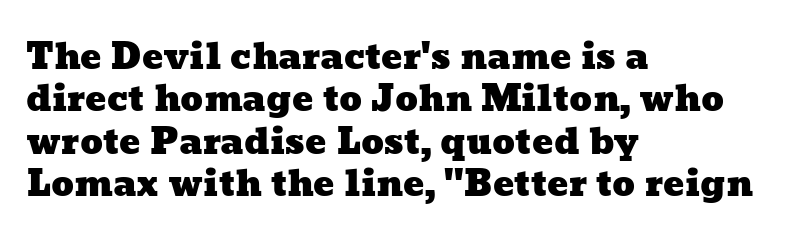
{"width": "wide", "stroke_contrast": "low", "x_height": "medium", "monospaced": "no", "underline": "no", "align": "left", "line_spacing_ratio": 1.21, "letter_spacing": "normal", "letter_spacing_em": 0.0, "glyph_px": 35}
